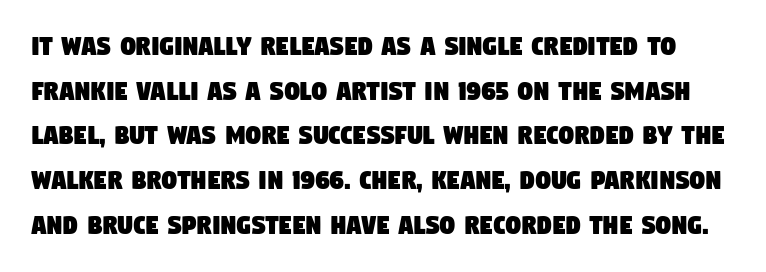
{"serif": "no", "width": "condensed", "stroke_contrast": "low", "x_height": "large", "monospaced": "no", "underline": "no", "line_spacing": "normal", "line_spacing_ratio": 1.49, "letter_spacing": "normal", "letter_spacing_em": 0.0, "glyph_px": 30}
